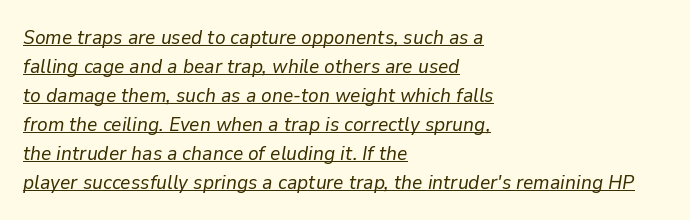
The image shows 20 px text type, italic (leaning right); set left-aligned, normal line spacing (1.45x), normal letter spacing, underlined.
